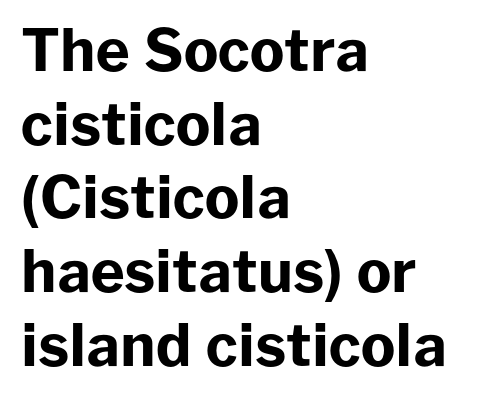
{"serif": "no", "italic": "no", "bold": "yes", "weight": "bold", "width": "normal", "stroke_contrast": "low", "x_height": "medium", "monospaced": "no", "underline": "no", "align": "left", "line_spacing": "normal", "line_spacing_ratio": 1.27, "letter_spacing": "normal", "letter_spacing_em": 0.0, "glyph_px": 58}
